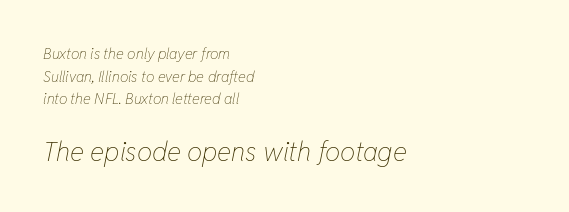
{"italic": "yes", "lean": "right", "slant_degrees": 11, "bold": "no", "underline": "no", "align": "left", "line_spacing": "normal", "line_spacing_ratio": 1.51, "letter_spacing": "normal", "letter_spacing_em": 0.0, "larger_block": "second", "size_ratio": 1.8, "glyph_px": 27}
